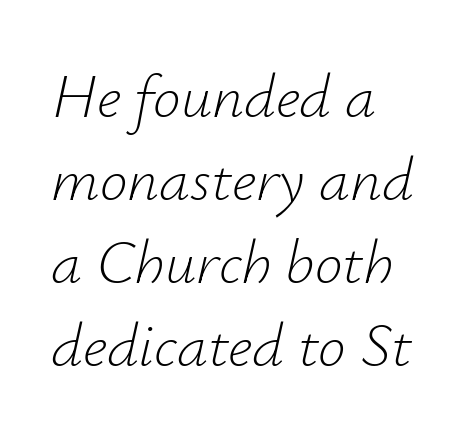
Designer's note — italics engaged. These lines stack with their left ends in a neat column. In terms of leading, this rendering sits right in the middle. The letters sit at their default tracking, neither squeezed nor spread.
